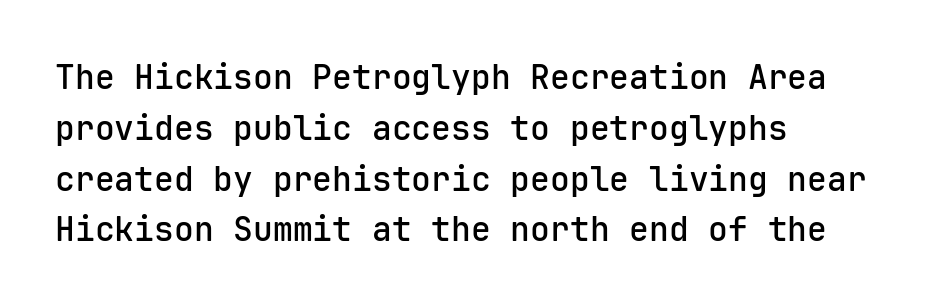
Summary of weight: moderately heavy, a semibold. Monospaced: the letters line up in strict vertical columns. The specimen reads as upright at a glance. Quick note: underline off. Tracking value appears to be zero — textbook default spacing. The vertical gap from one line to the next is medium.
